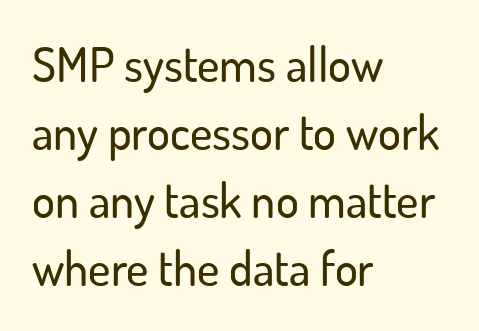
Every stem runs plumb, perpendicular to the baseline. The rendering keeps characters at their native spacing. The rendering shows plain stroke endings on the letterforms — a sans-serif design. The vertical gap from one line to the next is medium.
